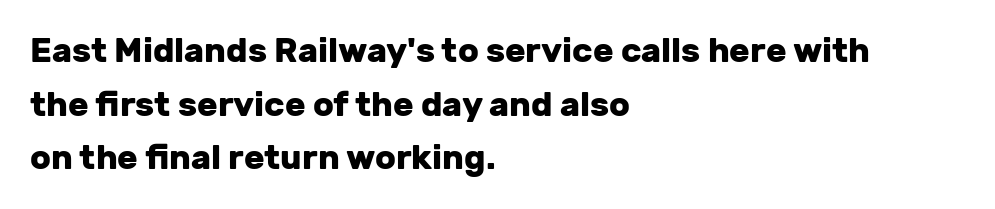
Stroke terminals: plain, sans-serif. A bare baseline throughout the passage. The letterforms sit shoulder to shoulder at normal distance. Look at the stroke-to-counter ratio: heavy, a bold. Which margin do the lines hug? The left one — the right edge is uneven. If you drew a line through each stem, it would be perfectly vertical.
